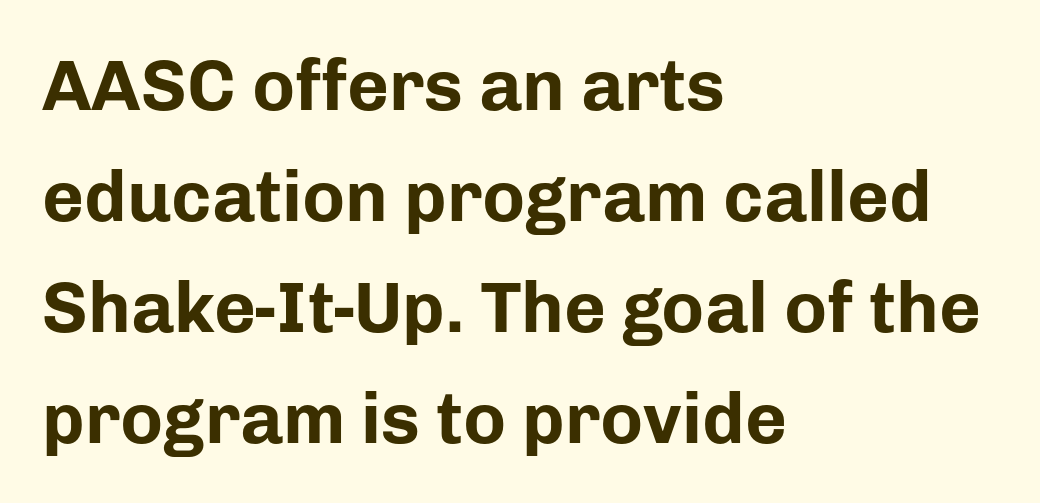
The rows are spaced the way most documents space them. The letters stand straight up with perfectly vertical stems. Horizontal alignment here is leftward, the default for most running prose. I'd call this a sans setting — the letters go barefoot.
